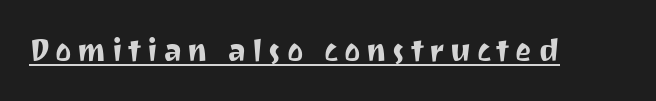
Q: Is the text italic (slanted)? A: No, it is upright.
Q: Is the typeface a serif or a sans-serif typeface? A: Sans-serif.
Q: Is the text underlined? A: Yes.
Q: Width (condensed, normal, or wide)? A: Normal.
Q: Stroke contrast? A: Medium.
Q: x-height? A: Medium.
Q: Monospaced? A: No.
